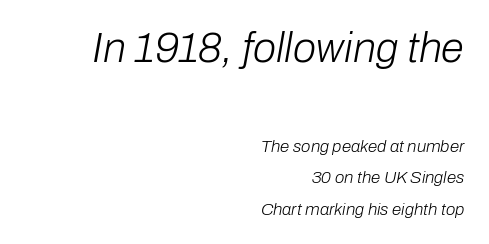
Caption: face not bold, strokes unweighted. Think of a printed novel: that variable character pitch is what you see here. Every character sits at an angle, as italics do. This sample is right-justified, so line beginnings fall wherever the words allow. Whoever set this made the first block the dominant, larger element. Decoration check: the copy has no underline.
